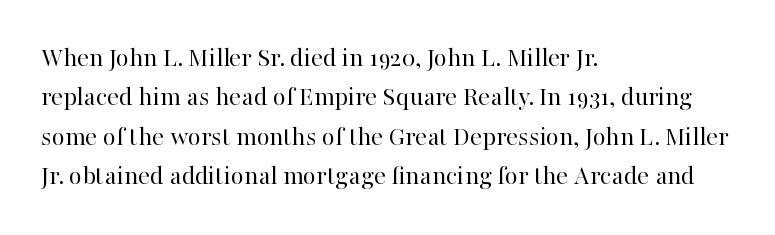
Q: Is the text bold? A: No.
Q: Is the text italic (slanted)? A: No, it is upright.
Q: Is the typeface a serif or a sans-serif typeface? A: Serif.
Q: Is the text underlined? A: No.
Q: How is the paragraph aligned? A: Left-aligned.
Q: Is the spacing between letters normal or unusually wide? A: Normal.
Q: Is the spacing between lines tight, normal or loose? A: Normal.
Q: Width (condensed, normal, or wide)? A: Normal.
Q: Stroke contrast? A: High.
Q: x-height? A: Medium.
Q: Monospaced? A: No.
